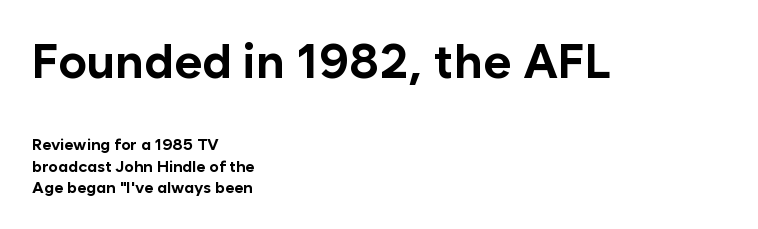
Each letter keeps its own natural width here, so spacing adapts to shape. Nobody touched the tracking dial on this one. The passage is arranged the way most books set body copy — flush left. This layout puts the oversized block above and the modest block below. Is this a sans? Yes — the strokes have no serifs.
